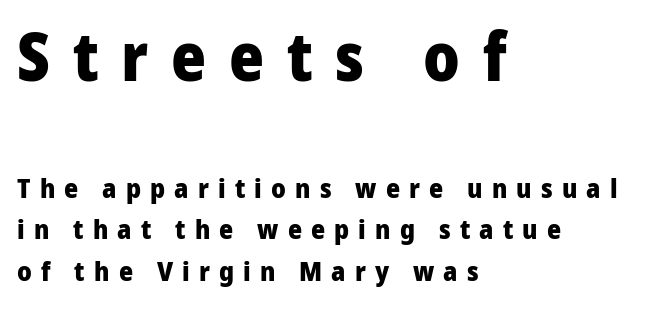
{"serif": "no", "italic": "no", "bold": "yes", "weight": "heavy", "width": "normal", "stroke_contrast": "low", "x_height": "medium", "monospaced": "no", "underline": "no", "align": "left", "line_spacing": "normal", "line_spacing_ratio": 1.52, "letter_spacing": "wide", "letter_spacing_em": 0.34, "larger_block": "first", "size_ratio": 2.48, "glyph_px": 67}
